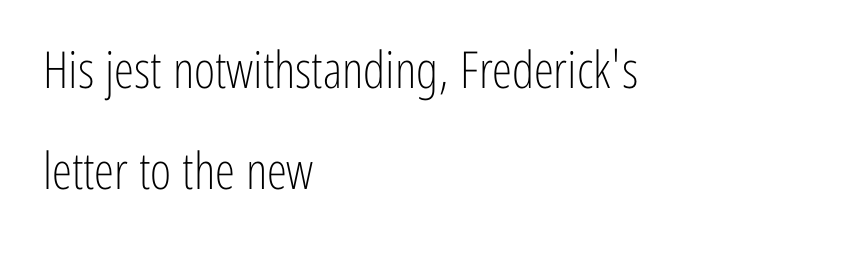
Q: Is the text bold? A: No.
Q: Is the text italic (slanted)? A: No, it is upright.
Q: Is the typeface a serif or a sans-serif typeface? A: Sans-serif.
Q: Is the text underlined? A: No.
Q: How is the paragraph aligned? A: Left-aligned.
Q: Is the spacing between letters normal or unusually wide? A: Normal.
Q: Is the spacing between lines tight, normal or loose? A: Loose.
Q: Width (condensed, normal, or wide)? A: Condensed.
Q: Stroke contrast? A: Low.
Q: x-height? A: Medium.
Q: Monospaced? A: No.
